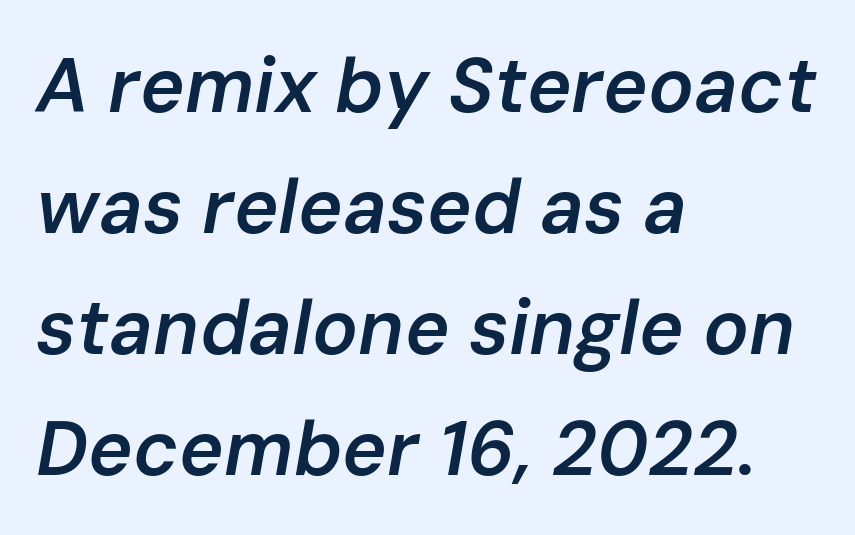
{"italic": "yes", "lean": "right", "slant_degrees": 10, "bold": "semi", "weight": "semibold", "width": "normal", "stroke_contrast": "low", "x_height": "medium", "monospaced": "no", "underline": "no", "align": "left", "line_spacing": "normal", "line_spacing_ratio": 1.59, "letter_spacing": "normal", "letter_spacing_em": 0.0, "glyph_px": 76}
